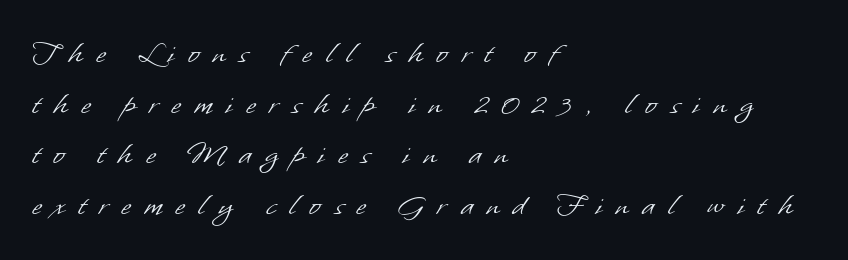
The image shows 34 px light sans-serif type; set left-aligned, normal line spacing (1.49x), unusually wide letter spacing (+0.4 em), not underlined; low stroke contrast and a small x-height.
